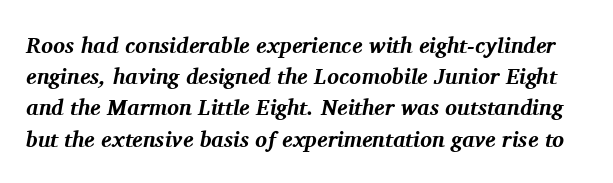
Q: Is the text bold? A: Yes.
Q: Is the text italic (slanted)? A: Yes, it leans right by about 11 degrees.
Q: Is the text underlined? A: No.
Q: Is the spacing between letters normal or unusually wide? A: Normal.
Q: Is the spacing between lines tight, normal or loose? A: Normal.
